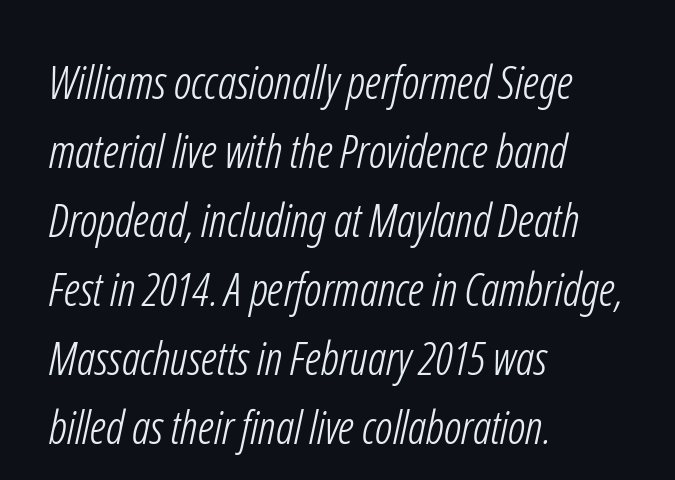
The line texture is even and compact thanks to regular tracking. Stroke mass is kept to a normal reading level or below. Reading down the column, the eye jumps a familiar distance to each next line. A typesetter would label this face a sans. The specimen omits any rule beneath the text block's lines. Every row of glyphs begins at an identical x-position on the left.
